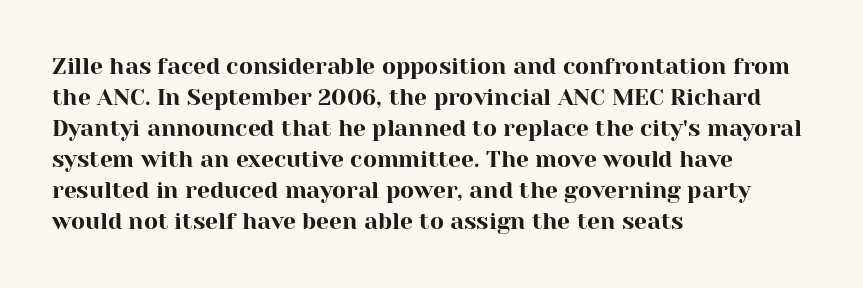
Q: Is the text italic (slanted)? A: No, it is upright.
Q: Is the text underlined? A: No.
Q: How is the paragraph aligned? A: Left-aligned.
Q: Is the spacing between letters normal or unusually wide? A: Normal.
Q: Is the spacing between lines tight, normal or loose? A: Normal.
